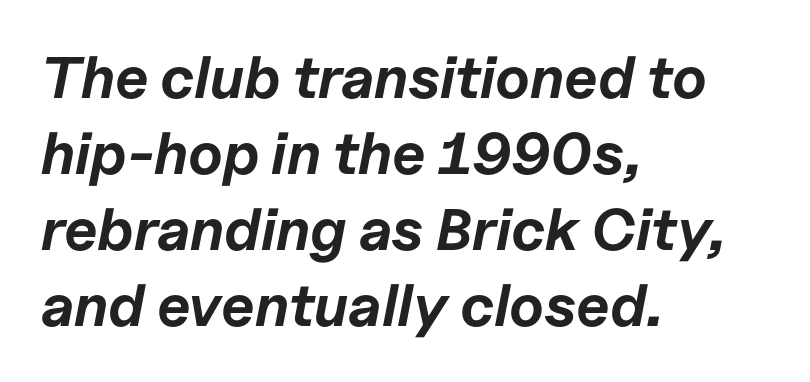
Q: Is the text bold? A: Yes.
Q: Is the text italic (slanted)? A: Yes, it leans right by about 11 degrees.
Q: Is the text underlined? A: No.
Q: How is the paragraph aligned? A: Left-aligned.
Q: Is the spacing between letters normal or unusually wide? A: Normal.
Q: Is the spacing between lines tight, normal or loose? A: Normal.
Q: Width (condensed, normal, or wide)? A: Normal.
Q: Stroke contrast? A: Low.
Q: x-height? A: Medium.
Q: Monospaced? A: No.
